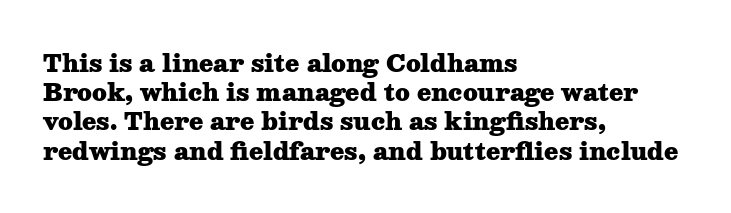
Q: Is the text bold? A: Yes.
Q: Is the text italic (slanted)? A: No, it is upright.
Q: Is the text underlined? A: No.
Q: How is the paragraph aligned? A: Left-aligned.
Q: Is the spacing between letters normal or unusually wide? A: Normal.
Q: Is the spacing between lines tight, normal or loose? A: Normal.
